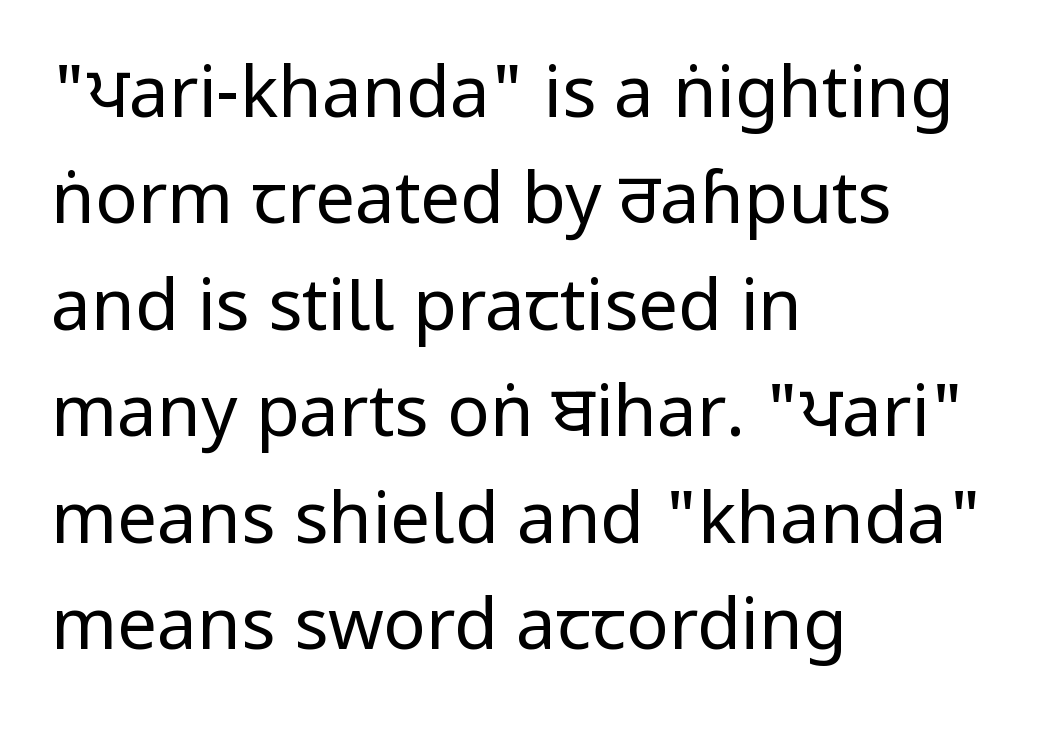
Q: Is the text bold? A: No.
Q: Is the text italic (slanted)? A: No, it is upright.
Q: Is the typeface a serif or a sans-serif typeface? A: Sans-serif.
Q: Is the text underlined? A: No.
Q: How is the paragraph aligned? A: Left-aligned.
Q: Is the spacing between letters normal or unusually wide? A: Normal.
Q: Is the spacing between lines tight, normal or loose? A: Normal.
Q: Width (condensed, normal, or wide)? A: Condensed.
Q: Stroke contrast? A: Low.
Q: x-height? A: Large.
Q: Monospaced? A: No.
